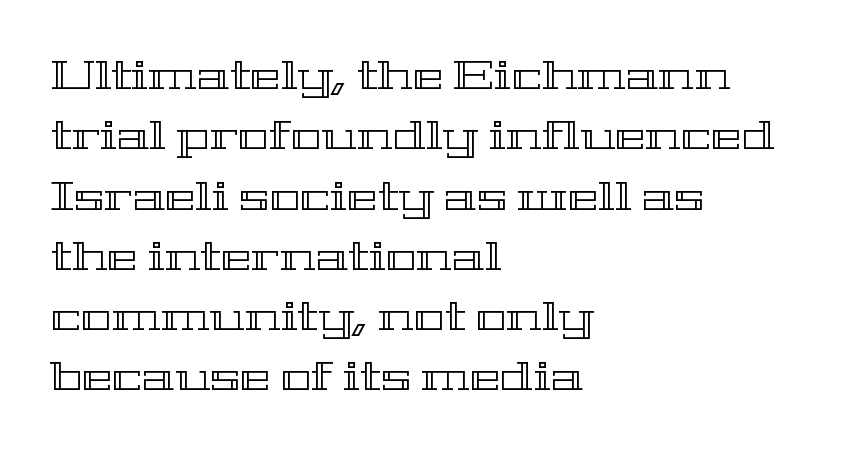
{"italic": "no", "width": "wide", "x_height": "medium", "monospaced": "no", "underline": "no", "align": "left", "line_spacing": "normal", "line_spacing_ratio": 1.47, "letter_spacing": "normal", "letter_spacing_em": 0.0, "glyph_px": 41}
